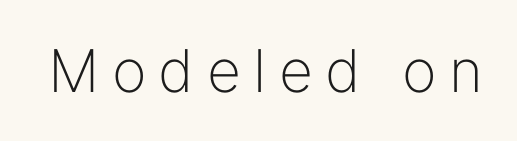
{"serif": "no", "italic": "no", "bold": "no", "weight": "light", "width": "normal", "stroke_contrast": "low", "x_height": "medium", "monospaced": "no", "underline": "no", "letter_spacing": "wide", "letter_spacing_em": 0.21, "glyph_px": 59}
